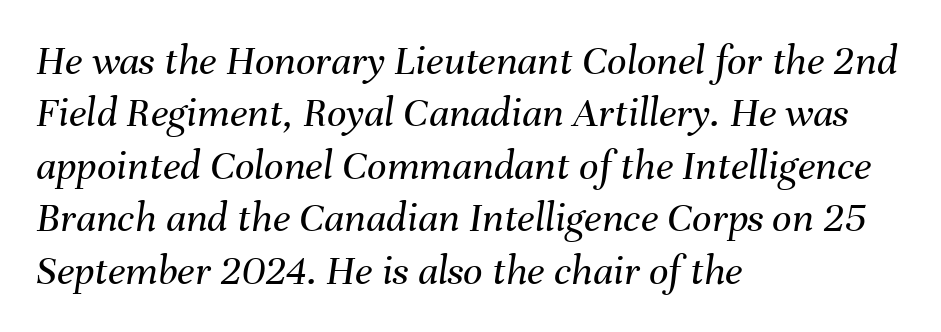
{"italic": "yes", "lean": "right", "slant_degrees": 8, "bold": "no", "weight": "regular", "width": "normal", "stroke_contrast": "medium", "x_height": "medium", "monospaced": "no", "underline": "no", "align": "left", "line_spacing_ratio": 1.22, "letter_spacing": "normal", "letter_spacing_em": 0.0, "glyph_px": 43}
